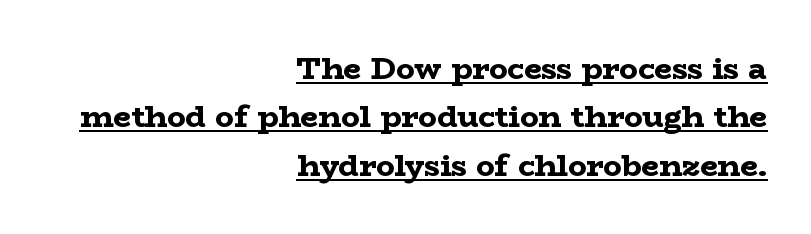
Q: Is the text bold? A: Yes.
Q: Is the text italic (slanted)? A: No, it is upright.
Q: Is the typeface a serif or a sans-serif typeface? A: Serif.
Q: Is the text underlined? A: Yes.
Q: How is the paragraph aligned? A: Right-aligned.
Q: Is the spacing between letters normal or unusually wide? A: Normal.
Q: Is the spacing between lines tight, normal or loose? A: Normal.
Q: Width (condensed, normal, or wide)? A: Wide.
Q: Stroke contrast? A: Low.
Q: x-height? A: Medium.
Q: Monospaced? A: No.
